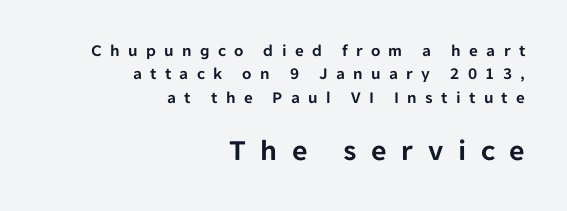
The image shows 30 px sans-serif type, upright; set right-aligned, normal line spacing (1.38x), unusually wide letter spacing (+0.49 em), not underlined; the second (bottom) block is 1.76x larger; low stroke contrast and a medium x-height.
